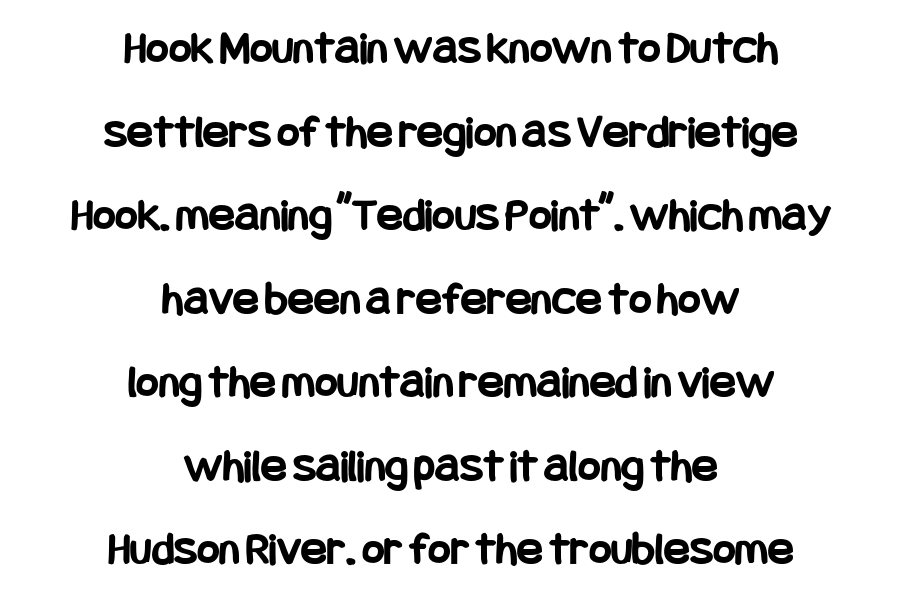
{"serif": "no", "italic": "no", "bold": "yes", "weight": "bold", "width": "condensed", "stroke_contrast": "low", "x_height": "large", "underline": "no", "align": "center", "line_spacing_ratio": 1.74, "letter_spacing": "normal", "letter_spacing_em": 0.0, "glyph_px": 48}
